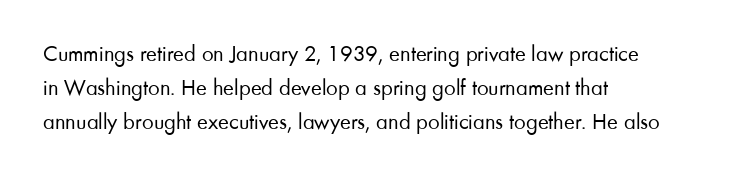
{"italic": "no", "bold": "no", "underline": "no", "align": "left", "line_spacing": "normal", "line_spacing_ratio": 1.48, "letter_spacing": "normal", "letter_spacing_em": 0.0, "glyph_px": 23}
